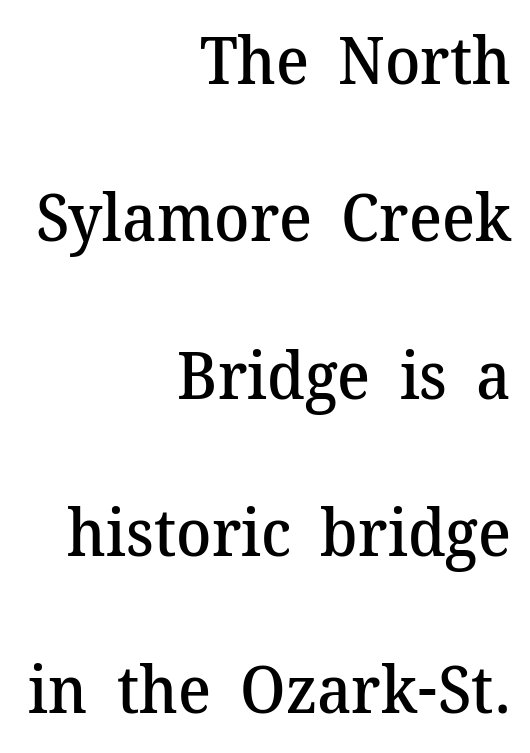
Quick note: underline off. Does the copy run flush right? Yes — the right margin is perfectly even. Set as a demibold, roughly 600 on the weight scale. Style check: upright.
